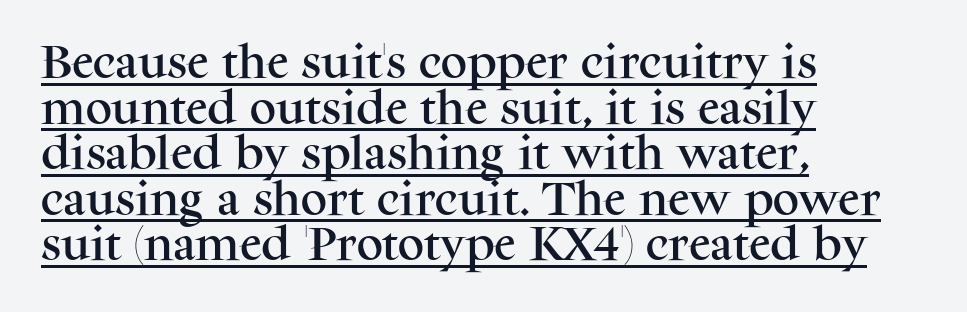
The image shows 37 px serif type, upright; set left-aligned, line spacing 1.23x, normal letter spacing, underlined; medium stroke contrast and a medium x-height.
